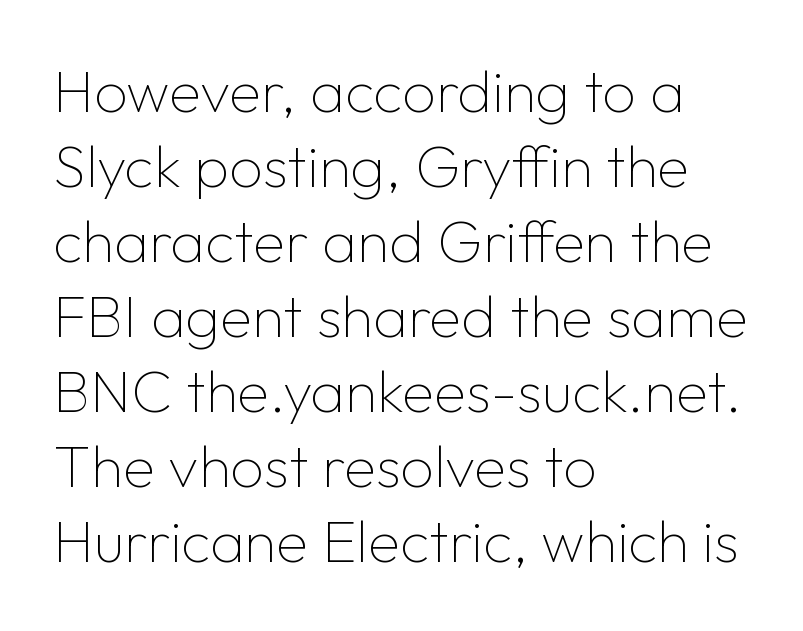
The image shows 59 px thin sans-serif type, upright; set left-aligned, normal line spacing (1.27x), normal letter spacing, not underlined; low stroke contrast and a medium x-height.
